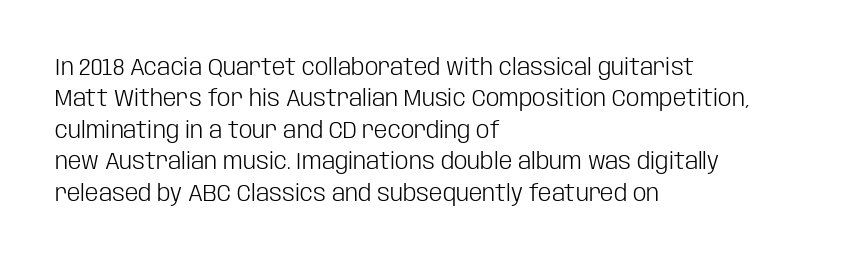
What stands out about the letter spacing? Nothing — it is the standard amount. Unmarked baselines from the first word to the last. The rendering anchors every line to the left-hand side. Regarding leading, the lines here are spaced in the standard way. Compared with a typical body face, this is equally light or lighter still. In terms of posture, this sample is upright.
